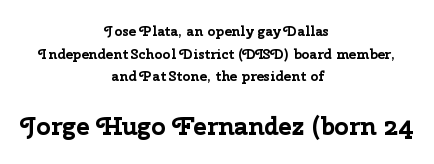
The block of text has a typical density, with ordinary space between rows. The tracking reads as untouched default to a designer's eye. If you squint, the bottom block still reads clearly — it's the larger of the two. This sample is center-justified, so both line endings float freely.
